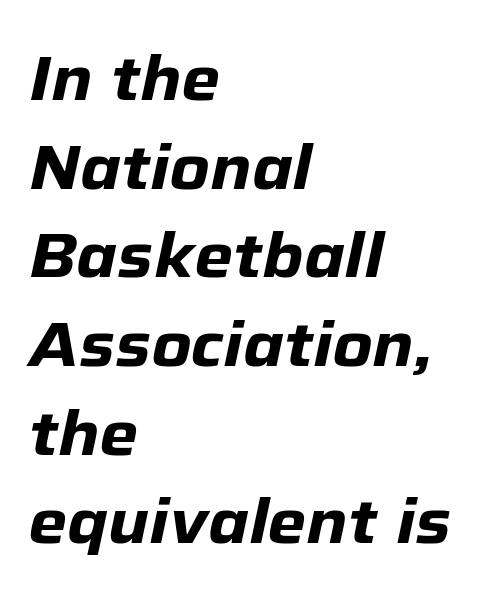
Q: Is the text bold? A: Yes.
Q: Is the text italic (slanted)? A: Yes, it leans right by about 12 degrees.
Q: Is the text underlined? A: No.
Q: How is the paragraph aligned? A: Left-aligned.
Q: Is the spacing between letters normal or unusually wide? A: Normal.
Q: Is the spacing between lines tight, normal or loose? A: Normal.
Q: Width (condensed, normal, or wide)? A: Normal.
Q: Stroke contrast? A: Low.
Q: x-height? A: Medium.
Q: Monospaced? A: No.
